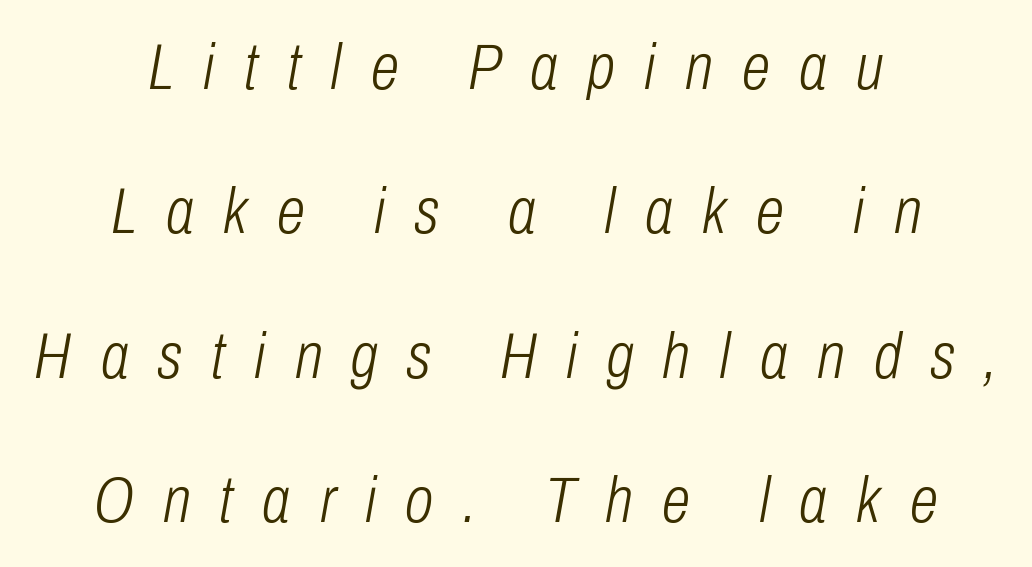
{"italic": "yes", "lean": "right", "slant_degrees": 10, "bold": "no", "weight": "light", "width": "condensed", "stroke_contrast": "low", "x_height": "medium", "monospaced": "no", "underline": "no", "align": "center", "line_spacing": "loose", "line_spacing_ratio": 2.22, "letter_spacing": "wide", "letter_spacing_em": 0.45, "glyph_px": 65}
